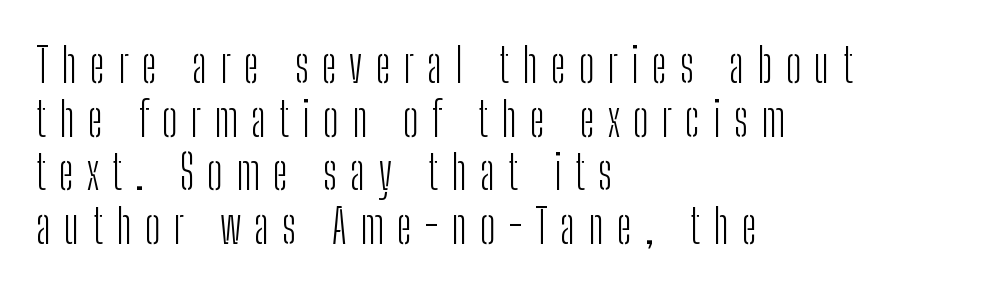
Think of a printed novel: that variable character pitch is what you see here. Descenders are the only things crossing below the line. The strokes carry an ordinary text weight at most. The typeface chosen for these lines omits serifs. Honestly, the letter spacing is so wide it's the main thing you notice. When letters stand straight like this, we call the style roman or upright.
